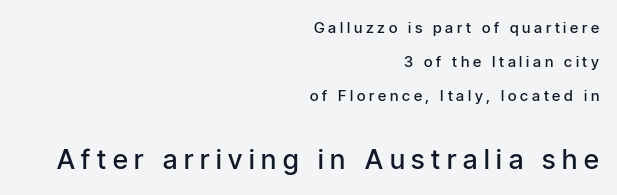
The image shows 27 px text type, upright; set right-aligned, loose line spacing (2.28x), unusually wide letter spacing (+0.25 em), not underlined; the second (bottom) block is 1.8x larger.
